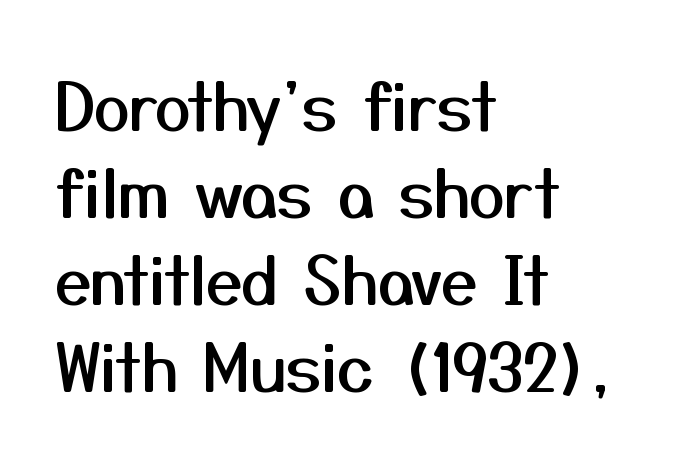
The image shows 65 px sans-serif type, upright; set left-aligned, normal line spacing (1.34x), normal letter spacing, not underlined; medium stroke contrast and a medium x-height.
